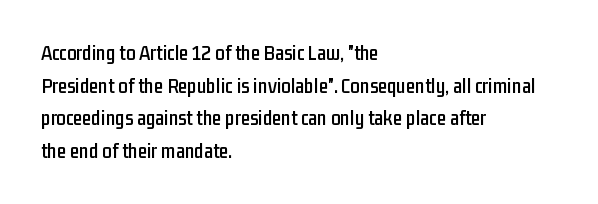
{"italic": "no", "underline": "no", "align": "left", "line_spacing": "normal", "line_spacing_ratio": 1.55, "letter_spacing": "normal", "letter_spacing_em": 0.0, "glyph_px": 21}
